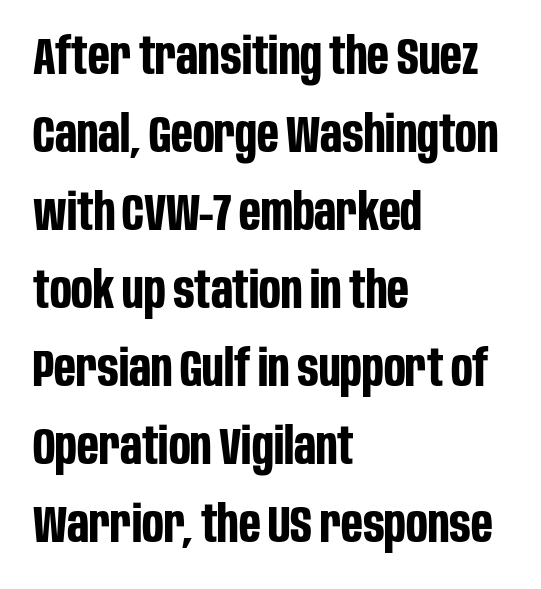
{"serif": "no", "italic": "no", "bold": "yes", "weight": "bold", "width": "condensed", "stroke_contrast": "low", "x_height": "large", "monospaced": "no", "underline": "no", "align": "left", "line_spacing": "normal", "line_spacing_ratio": 1.53, "letter_spacing": "normal", "letter_spacing_em": 0.0, "glyph_px": 51}
